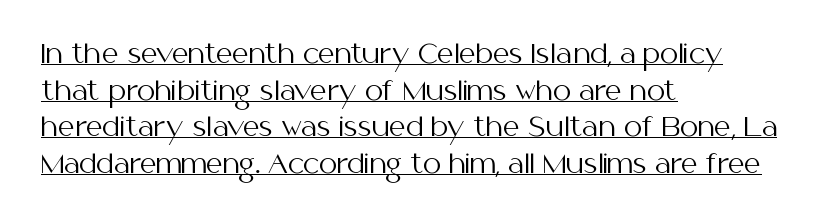
You can see a thin bar hugging the bottom of the glyphs. It's the straight-up-and-down kind of type. The typesetter chose a ragged-right arrangement here. In terms of letterspacing, this is plain default setting.
